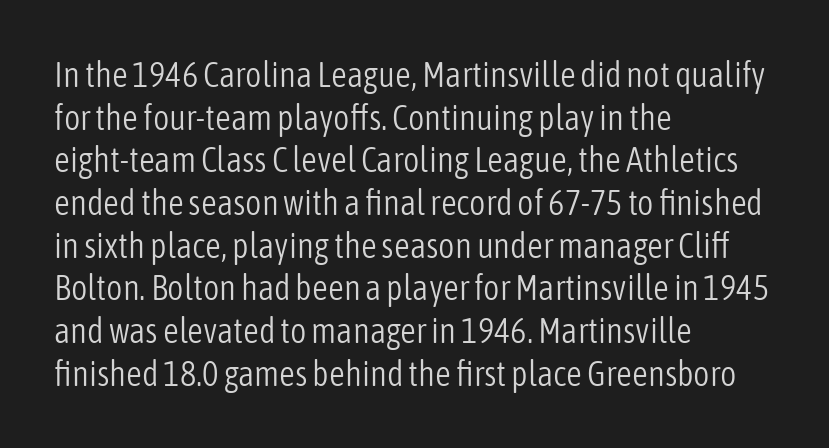
{"serif": "no", "italic": "no", "bold": "no", "weight": "light", "width": "condensed", "stroke_contrast": "low", "x_height": "medium", "monospaced": "no", "underline": "no", "align": "left", "line_spacing_ratio": 1.22, "letter_spacing": "normal", "letter_spacing_em": 0.0, "glyph_px": 35}
